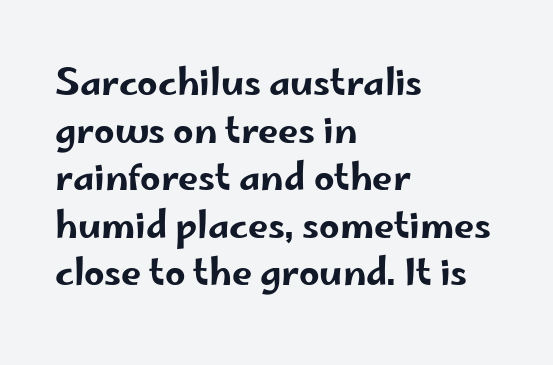
{"serif": "no", "italic": "no", "width": "wide", "stroke_contrast": "low", "x_height": "small", "monospaced": "no", "underline": "no", "align": "left", "line_spacing": "normal", "line_spacing_ratio": 1.32, "letter_spacing": "normal", "letter_spacing_em": 0.0, "glyph_px": 36}
